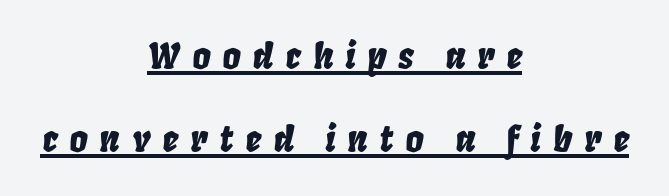
The image shows 36 px condensed type, italic (leaning right); set centered, loose line spacing (2.31x), unusually wide letter spacing (+0.33 em), underlined; low stroke contrast and a large x-height.
